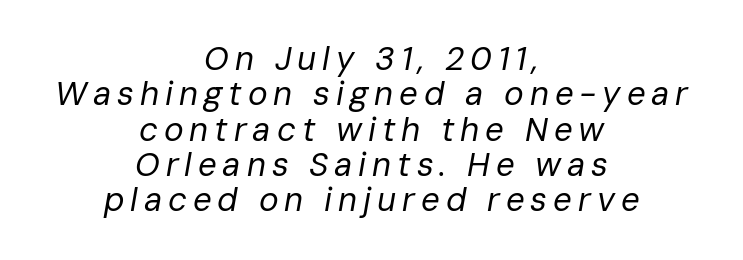
Q: Is the text bold? A: No.
Q: Is the text italic (slanted)? A: Yes, it leans right by about 10 degrees.
Q: Is the text underlined? A: No.
Q: How is the paragraph aligned? A: Centered.
Q: Is the spacing between lines tight, normal or loose? A: Tight.
Q: Width (condensed, normal, or wide)? A: Normal.
Q: Stroke contrast? A: Low.
Q: x-height? A: Medium.
Q: Monospaced? A: No.
